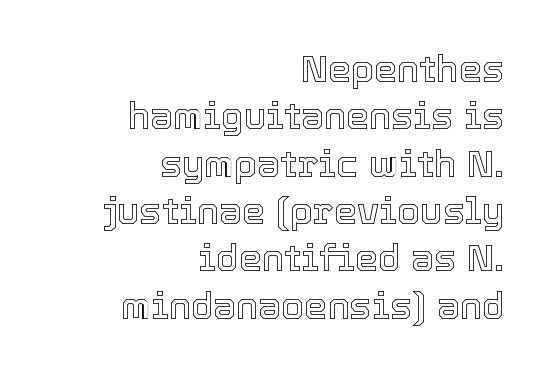
The image shows 37 px text type, upright; set right-aligned, normal line spacing (1.28x), normal letter spacing, not underlined; a medium x-height.
